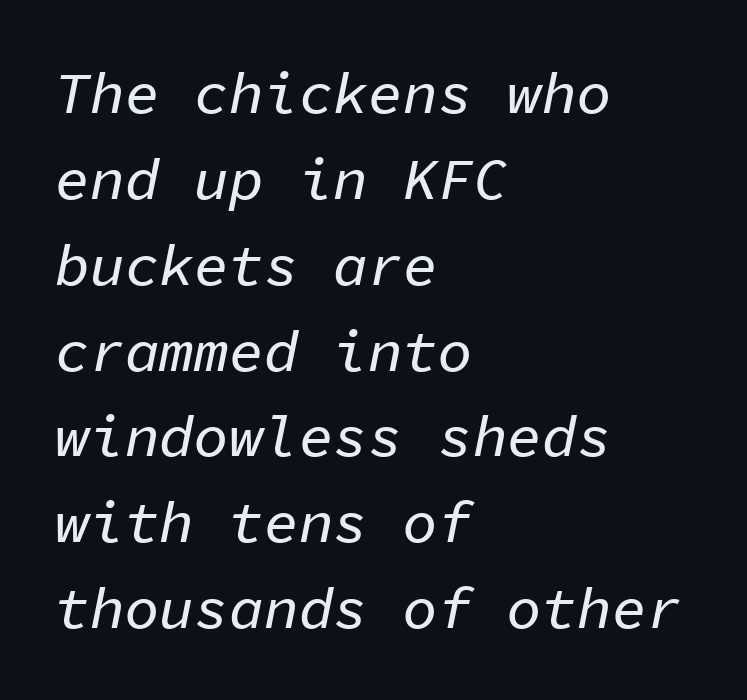
The image shows 58 px text type, italic (leaning right), monospaced; set left-aligned, normal line spacing (1.48x), normal letter spacing, not underlined; low stroke contrast and a medium x-height.
